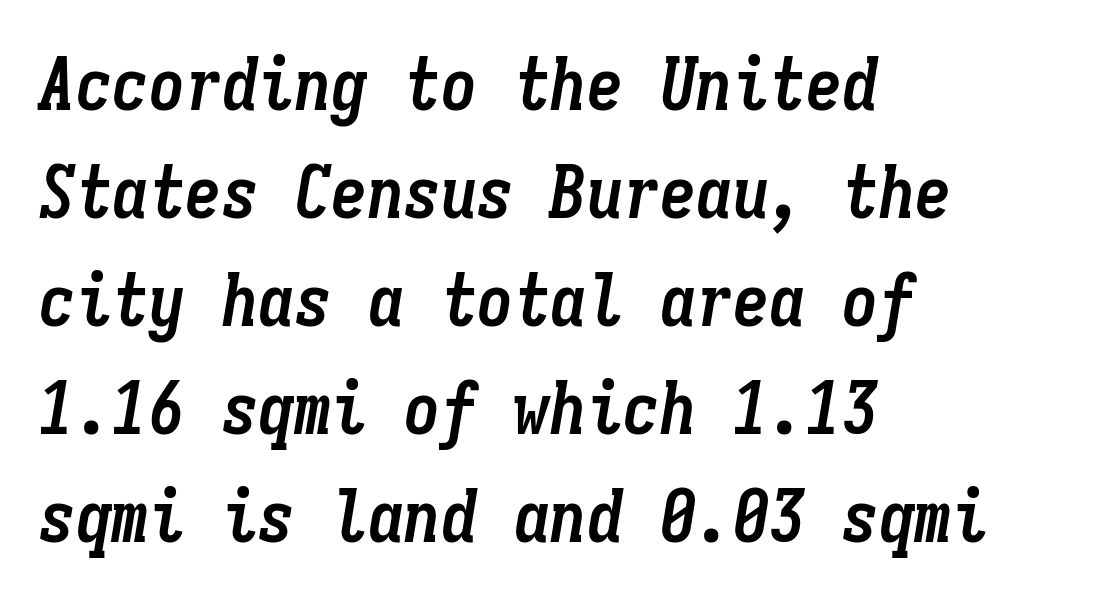
Q: Is the text bold? A: Yes.
Q: Is the text italic (slanted)? A: Yes, it leans right by about 9 degrees.
Q: Is the text underlined? A: No.
Q: How is the paragraph aligned? A: Left-aligned.
Q: Is the spacing between letters normal or unusually wide? A: Normal.
Q: Is the spacing between lines tight, normal or loose? A: Normal.
Q: Width (condensed, normal, or wide)? A: Condensed.
Q: Stroke contrast? A: Low.
Q: x-height? A: Medium.
Q: Monospaced? A: Yes.
